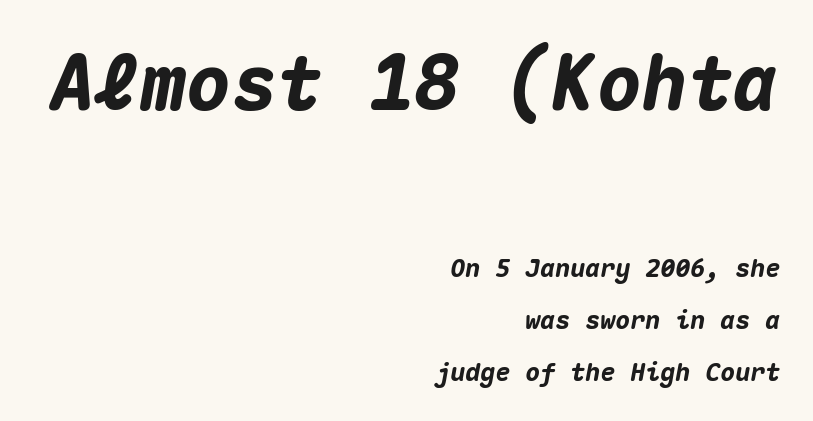
{"italic": "yes", "lean": "right", "slant_degrees": 10, "bold": "yes", "weight": "heavy", "width": "normal", "stroke_contrast": "medium", "x_height": "medium", "monospaced": "yes", "underline": "no", "align": "right", "line_spacing": "loose", "line_spacing_ratio": 2.08, "letter_spacing": "normal", "letter_spacing_em": 0.0, "larger_block": "first", "size_ratio": 3.04, "glyph_px": 76}
